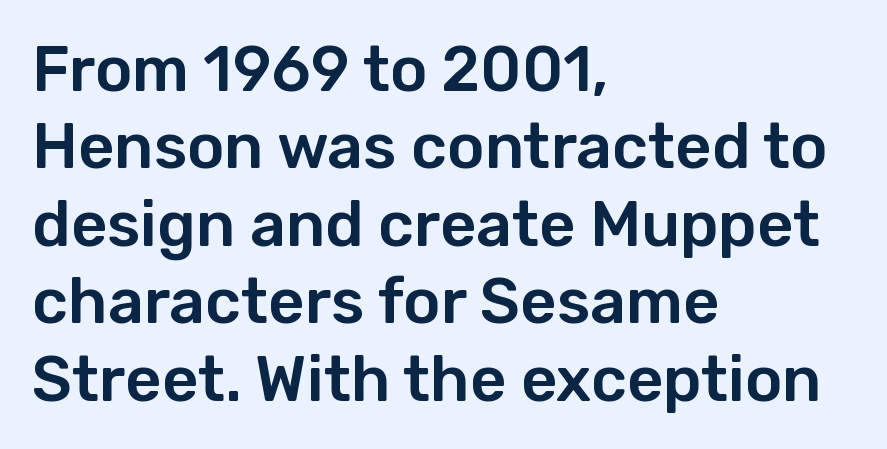
Q: Is the text italic (slanted)? A: No, it is upright.
Q: Is the typeface a serif or a sans-serif typeface? A: Sans-serif.
Q: Is the text underlined? A: No.
Q: How is the paragraph aligned? A: Left-aligned.
Q: Is the spacing between letters normal or unusually wide? A: Normal.
Q: Width (condensed, normal, or wide)? A: Normal.
Q: Stroke contrast? A: Low.
Q: x-height? A: Medium.
Q: Monospaced? A: No.
